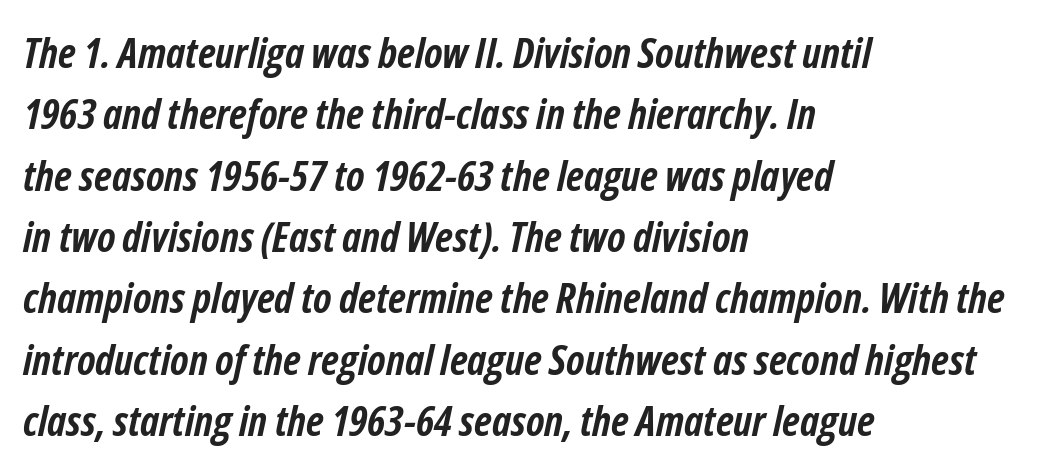
Q: Is the text bold? A: Yes.
Q: Is the text italic (slanted)? A: Yes, it leans right by about 12 degrees.
Q: Is the text underlined? A: No.
Q: How is the paragraph aligned? A: Left-aligned.
Q: Is the spacing between letters normal or unusually wide? A: Normal.
Q: Is the spacing between lines tight, normal or loose? A: Normal.
Q: Width (condensed, normal, or wide)? A: Condensed.
Q: Stroke contrast? A: Low.
Q: x-height? A: Medium.
Q: Monospaced? A: No.
